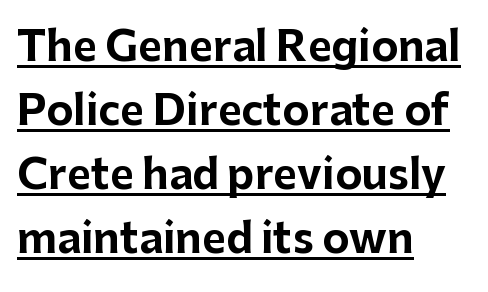
Q: Is the text bold? A: Yes.
Q: Is the text italic (slanted)? A: No, it is upright.
Q: Is the typeface a serif or a sans-serif typeface? A: Sans-serif.
Q: Is the text underlined? A: Yes.
Q: How is the paragraph aligned? A: Left-aligned.
Q: Is the spacing between letters normal or unusually wide? A: Normal.
Q: Is the spacing between lines tight, normal or loose? A: Normal.
Q: Width (condensed, normal, or wide)? A: Normal.
Q: Stroke contrast? A: Low.
Q: x-height? A: Medium.
Q: Monospaced? A: No.
